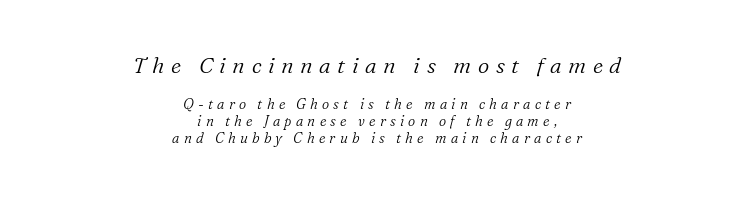
A student would notice the top passage is typeset larger than what follows. Which margin do the lines hug? Neither — every line sits in the middle. Posture: slanted. The strip under each line holds only bare page.
